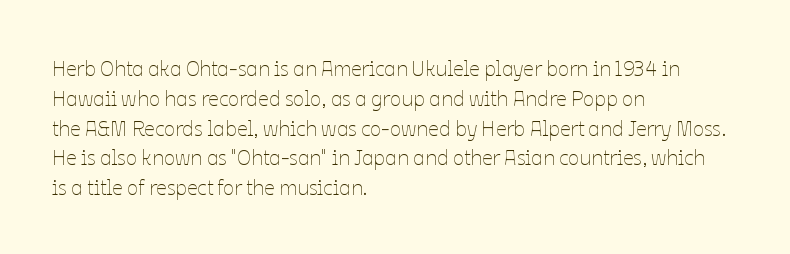
The image shows 21 px text type, upright; set left-aligned, normal line spacing (1.42x), normal letter spacing, not underlined.
